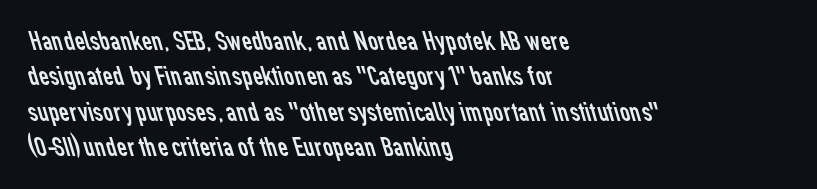
Q: Is the text bold? A: No.
Q: Is the typeface a serif or a sans-serif typeface? A: Sans-serif.
Q: Is the text underlined? A: No.
Q: How is the paragraph aligned? A: Left-aligned.
Q: Is the spacing between letters normal or unusually wide? A: Normal.
Q: Is the spacing between lines tight, normal or loose? A: Normal.
Q: Width (condensed, normal, or wide)? A: Normal.
Q: Stroke contrast? A: Low.
Q: x-height? A: Medium.
Q: Monospaced? A: No.
